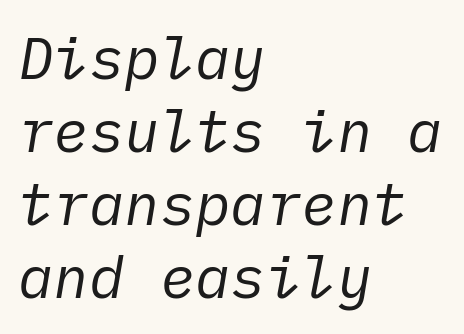
{"italic": "yes", "lean": "right", "slant_degrees": 10, "bold": "no", "weight": "regular", "width": "normal", "stroke_contrast": "low", "x_height": "medium", "underline": "no", "align": "left", "line_spacing_ratio": 1.24, "letter_spacing": "normal", "letter_spacing_em": 0.0, "glyph_px": 59}
